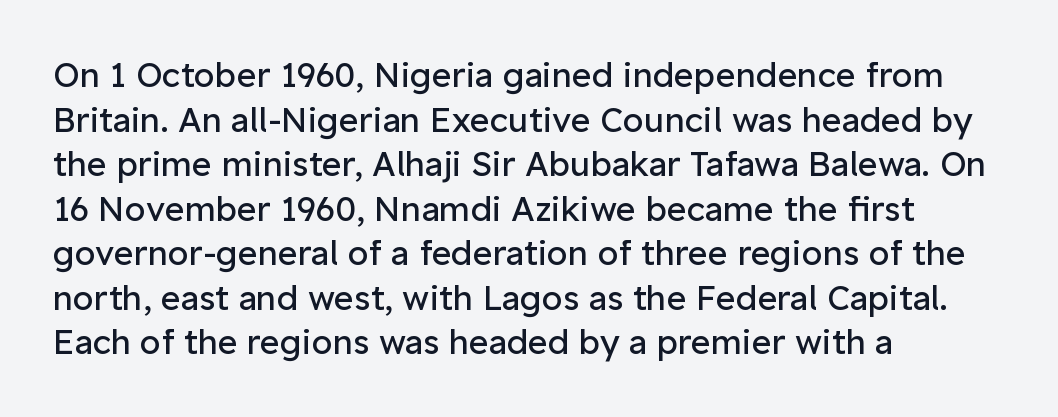
Unlike a traditional serif, this face leaves its strokes unadorned. This is roman type, the default non-slanted kind. Leading matches the norm, producing a regular column. Compared with a typical body face, this is equally light or lighter still. Is this a fixed-width face? No — the glyphs have proportional, varying widths.
